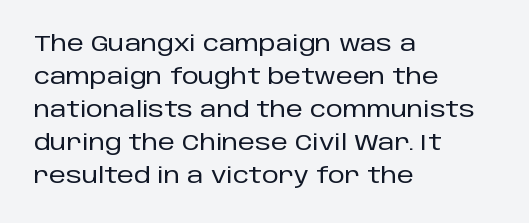
Do the letters lean? They stand straight. You could call the tracking neutral — neither tight nor loose. The passage shown is not underscored anywhere. The ragged edge is on the right, which tells us the setting is flush left. Students, observe: this is what conventionally led text looks like.
